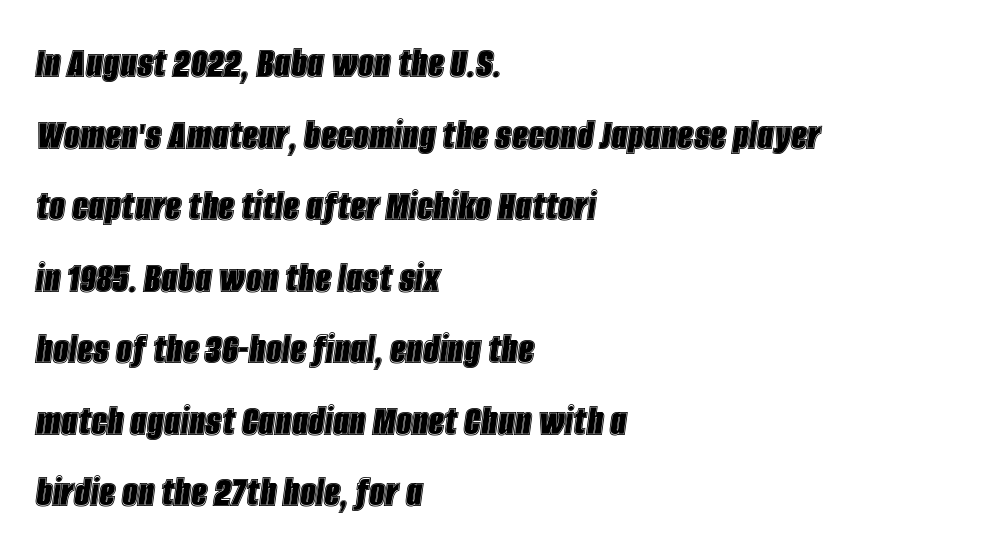
The image shows 45 px condensed type, italic (leaning right); set left-aligned, normal line spacing (1.59x), normal letter spacing, not underlined; a large x-height.
